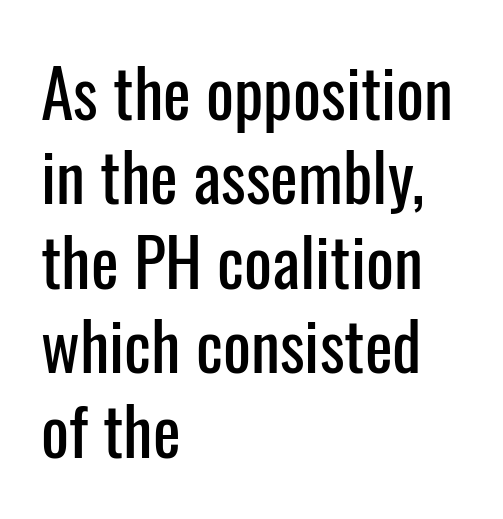
Q: Is the text italic (slanted)? A: No, it is upright.
Q: Is the typeface a serif or a sans-serif typeface? A: Sans-serif.
Q: Is the text underlined? A: No.
Q: How is the paragraph aligned? A: Left-aligned.
Q: Is the spacing between letters normal or unusually wide? A: Normal.
Q: Is the spacing between lines tight, normal or loose? A: Normal.
Q: Width (condensed, normal, or wide)? A: Condensed.
Q: Stroke contrast? A: Low.
Q: x-height? A: Medium.
Q: Monospaced? A: No.
